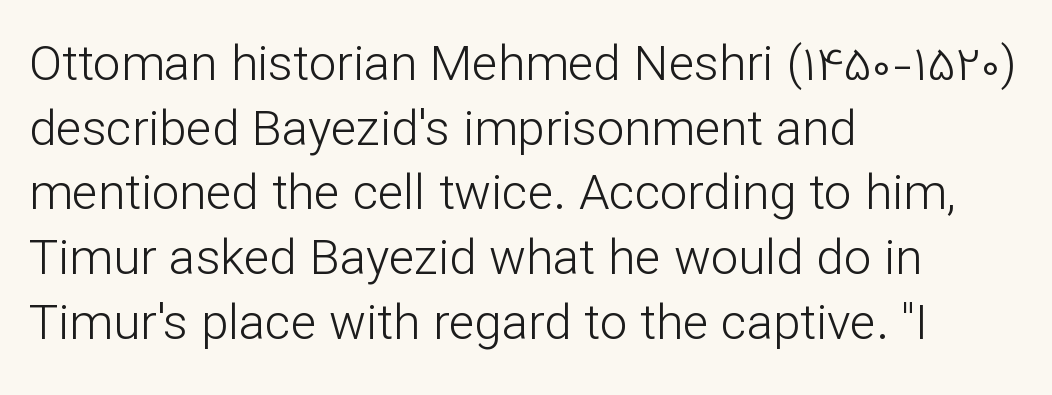
Alignment: flush left. Weight: in the light-to-regular range. Each letter's strokes conclude bluntly, with no projecting serifs. The baseline area is clear.
